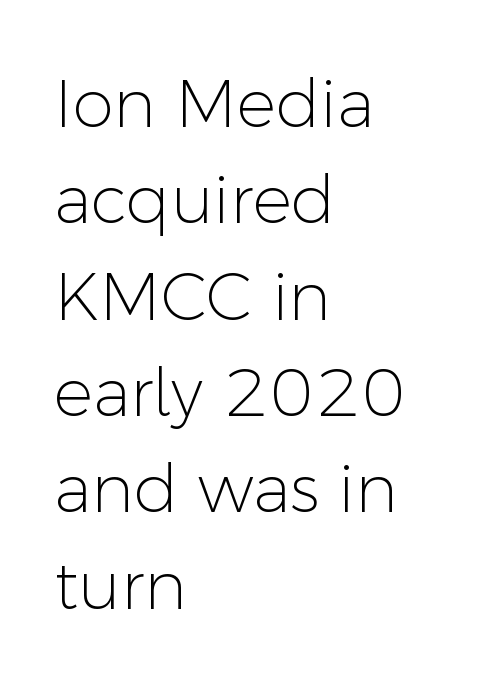
{"serif": "no", "italic": "no", "bold": "no", "weight": "light", "width": "normal", "stroke_contrast": "low", "x_height": "medium", "monospaced": "no", "underline": "no", "align": "left", "line_spacing": "normal", "line_spacing_ratio": 1.46, "letter_spacing": "normal", "letter_spacing_em": 0.0, "glyph_px": 66}
